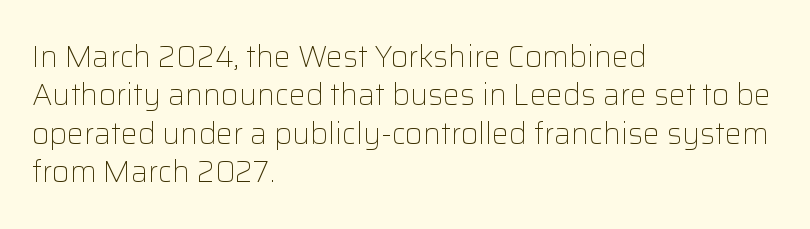
{"serif": "no", "italic": "no", "bold": "no", "weight": "light", "width": "normal", "stroke_contrast": "low", "x_height": "medium", "monospaced": "no", "underline": "no", "align": "left", "line_spacing": "normal", "line_spacing_ratio": 1.28, "letter_spacing": "normal", "letter_spacing_em": 0.0, "glyph_px": 30}
